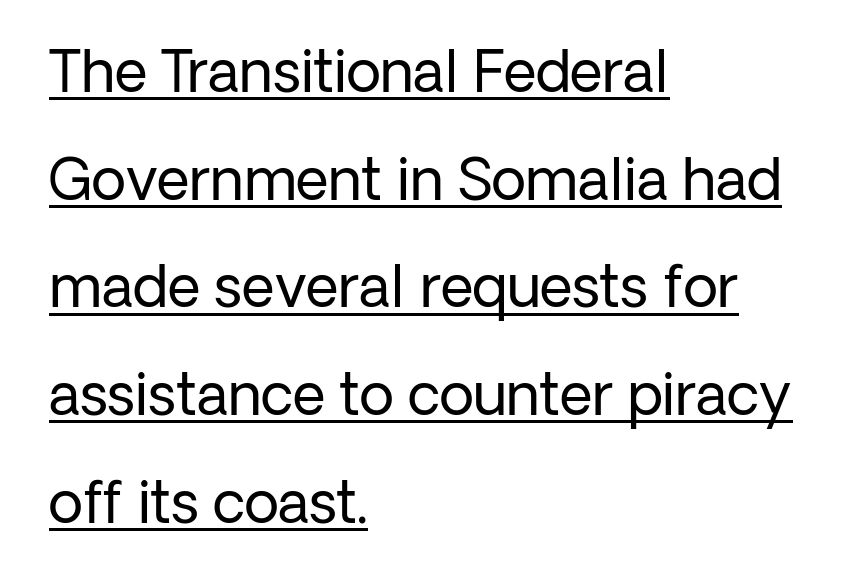
No chunkiness to these letters — they're not bold. Honestly, the underline is the first thing you notice here. Examine the stroke ends and you'll find no serifs. Ordinary non-slanted type is in use. This sample uses plain, unmodified letter spacing. Which margin do the lines hug? The left one — the right edge is uneven.
